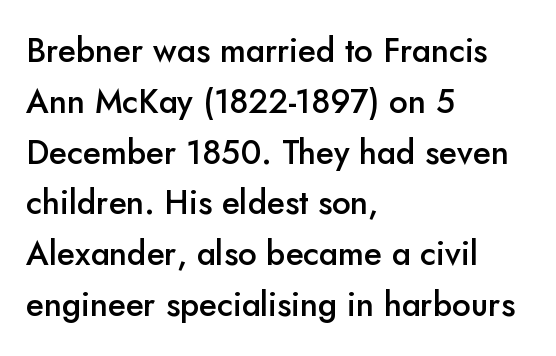
Q: Is the text bold? A: Semi-bold.
Q: Is the text italic (slanted)? A: No, it is upright.
Q: Is the typeface a serif or a sans-serif typeface? A: Sans-serif.
Q: Is the text underlined? A: No.
Q: How is the paragraph aligned? A: Left-aligned.
Q: Is the spacing between letters normal or unusually wide? A: Normal.
Q: Is the spacing between lines tight, normal or loose? A: Normal.
Q: Width (condensed, normal, or wide)? A: Normal.
Q: Stroke contrast? A: Low.
Q: x-height? A: Small.
Q: Monospaced? A: No.
